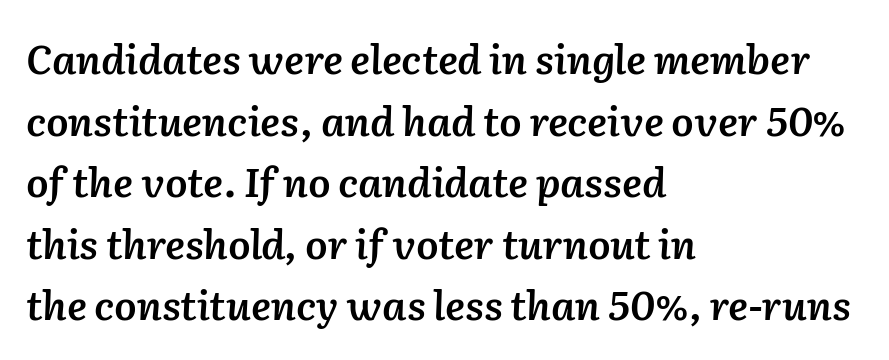
{"italic": "yes", "lean": "right", "slant_degrees": 2, "bold": "semi", "weight": "semibold", "width": "normal", "stroke_contrast": "low", "x_height": "medium", "monospaced": "no", "underline": "no", "align": "left", "line_spacing": "normal", "line_spacing_ratio": 1.54, "letter_spacing": "normal", "letter_spacing_em": 0.0, "glyph_px": 40}
